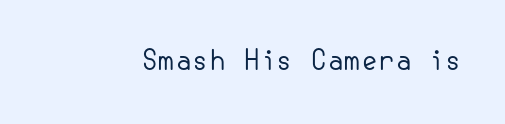
Has an underline been added? It has not. The type is set solid horizontally, with unmodified tracking. The characters are drawn with everyday or finer stroke widths. Every character sits straight up, as roman type does.
